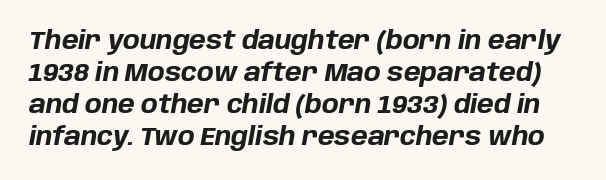
Q: Is the text bold? A: Yes.
Q: Is the text italic (slanted)? A: Yes, it leans right by about 10 degrees.
Q: Is the text underlined? A: No.
Q: Is the spacing between letters normal or unusually wide? A: Normal.
Q: Is the spacing between lines tight, normal or loose? A: Normal.
